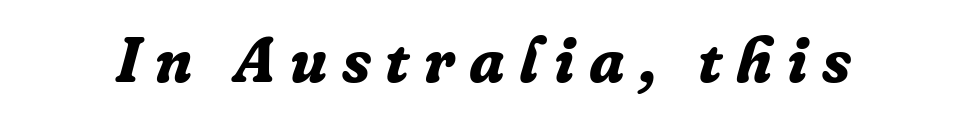
{"serif": "yes", "italic": "yes", "lean": "right", "slant_degrees": 16, "bold": "yes", "weight": "bold", "width": "normal", "stroke_contrast": "low", "x_height": "medium", "monospaced": "no", "underline": "no", "letter_spacing": "wide", "letter_spacing_em": 0.23, "glyph_px": 63}
